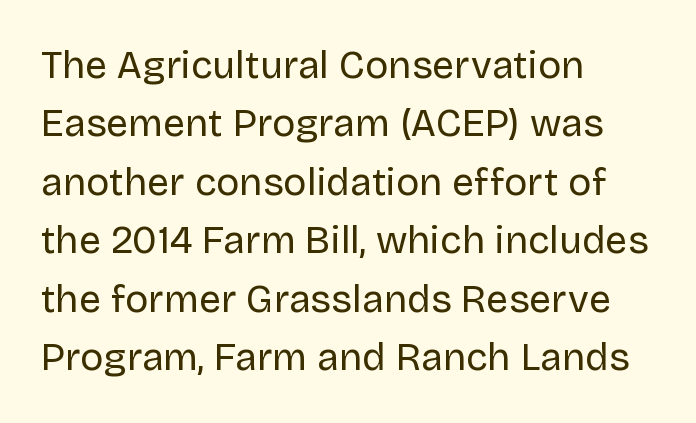
Q: Is the text bold? A: No.
Q: Is the text italic (slanted)? A: No, it is upright.
Q: Is the typeface a serif or a sans-serif typeface? A: Sans-serif.
Q: Is the text underlined? A: No.
Q: How is the paragraph aligned? A: Left-aligned.
Q: Is the spacing between letters normal or unusually wide? A: Normal.
Q: Is the spacing between lines tight, normal or loose? A: Normal.
Q: Width (condensed, normal, or wide)? A: Normal.
Q: Stroke contrast? A: Low.
Q: x-height? A: Large.
Q: Monospaced? A: No.
